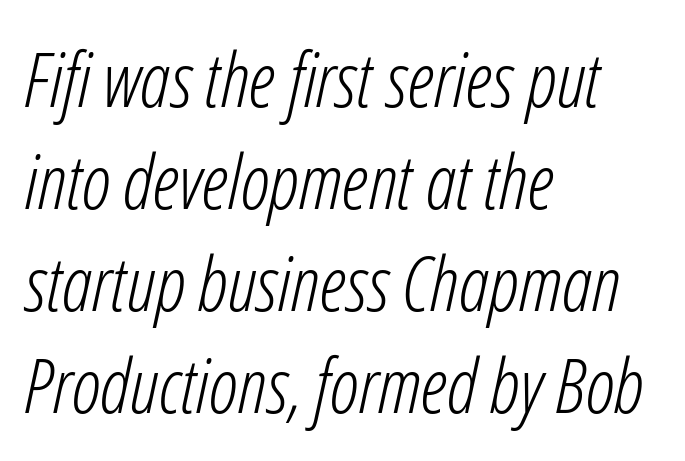
Heft: none added — not bold. In terms of leading, this rendering sits right in the middle. Character widths vary here, with narrow letters taking less room than wide ones. The tracking reads as untouched default to a designer's eye.
